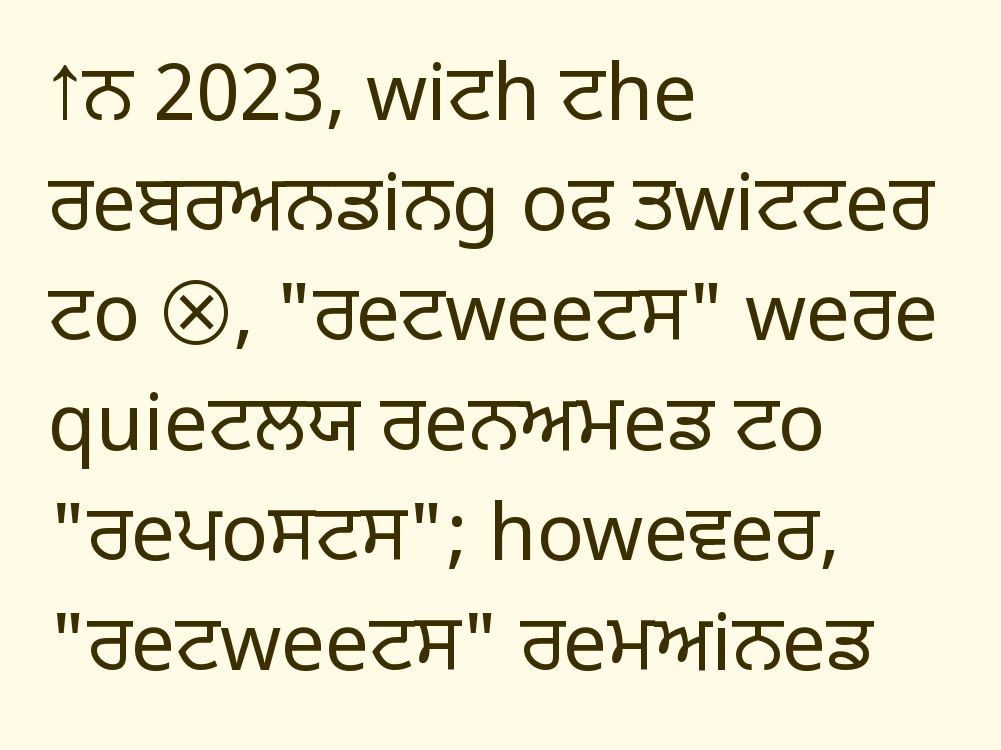
The font's upright variant was chosen for this text. Look at the tracking — it's just the regular setting, nothing added. Is this a fixed-width face? No — the glyphs have proportional, varying widths. Does the leading feel generous? No, just average.
